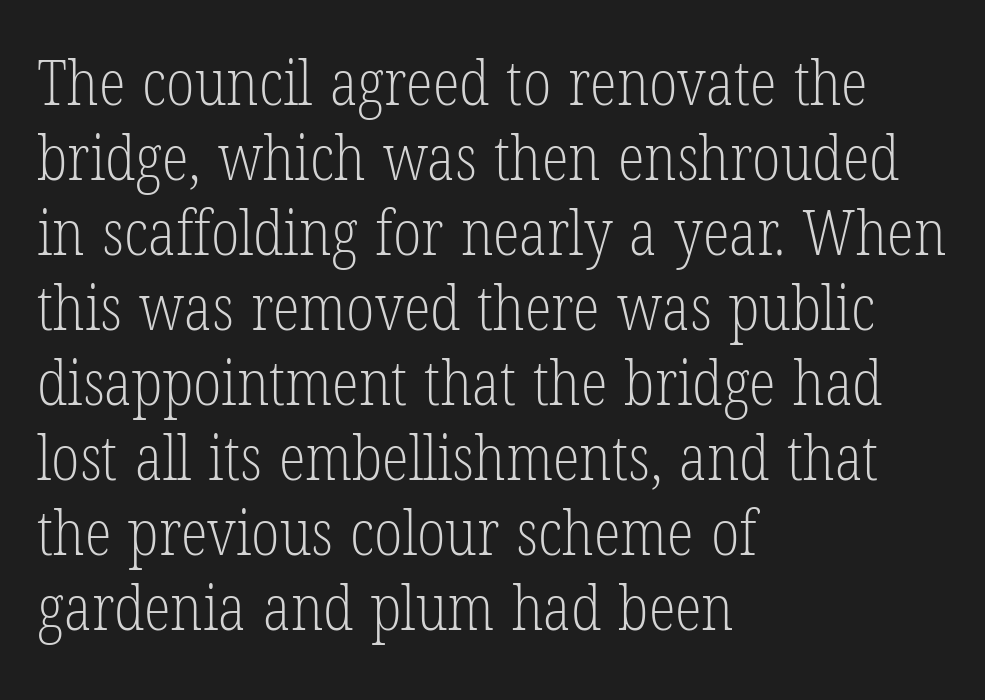
Q: Is the text bold? A: No.
Q: Is the text italic (slanted)? A: No, it is upright.
Q: Is the typeface a serif or a sans-serif typeface? A: Serif.
Q: Is the text underlined? A: No.
Q: How is the paragraph aligned? A: Left-aligned.
Q: Is the spacing between letters normal or unusually wide? A: Normal.
Q: Width (condensed, normal, or wide)? A: Condensed.
Q: Stroke contrast? A: Low.
Q: x-height? A: Medium.
Q: Monospaced? A: No.
